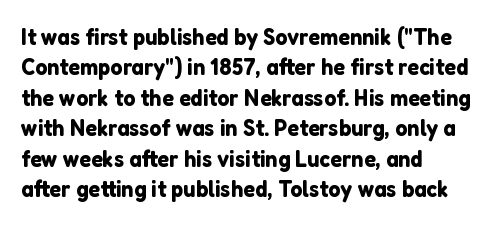
Unmarked baselines from the first word to the last. Short and long lines alike share a common starting point at left. The horizontal fit of the characters is conventional and even. Leading matches the norm, producing a regular column. In terms of posture, this sample is upright.
